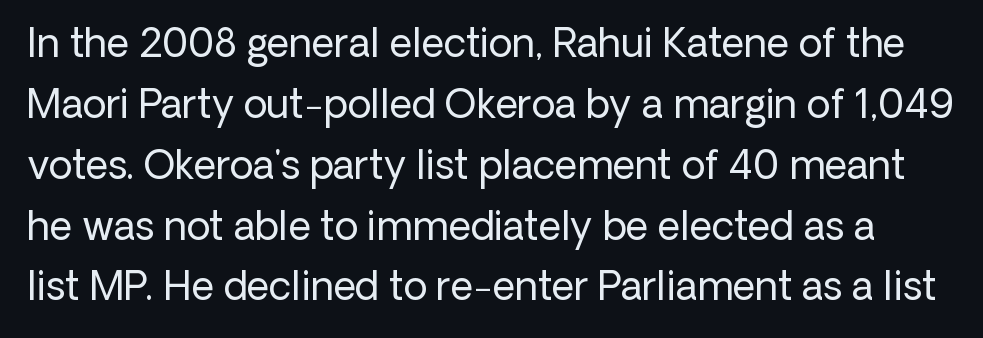
The space beneath each line is pristine and unruled. No chunkiness to these letters — they're not bold. Posture: vertical. The rendering uses natural spacing where letterforms have individual widths.
